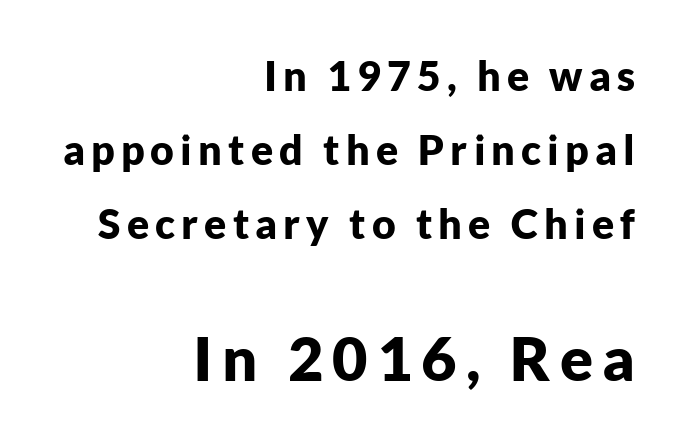
{"serif": "no", "italic": "no", "bold": "yes", "weight": "bold", "width": "normal", "stroke_contrast": "low", "x_height": "medium", "monospaced": "no", "underline": "no", "align": "right", "line_spacing_ratio": 1.8, "larger_block": "second", "size_ratio": 1.49, "glyph_px": 61}
